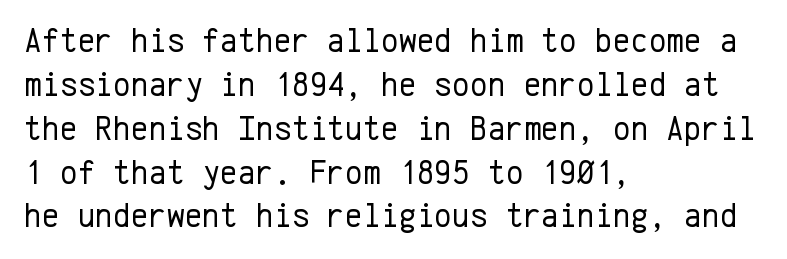
{"serif": "no", "italic": "no", "bold": "no", "weight": "regular", "width": "normal", "stroke_contrast": "low", "x_height": "medium", "monospaced": "yes", "underline": "no", "align": "left", "line_spacing": "normal", "line_spacing_ratio": 1.29, "letter_spacing": "normal", "letter_spacing_em": 0.0, "glyph_px": 34}
